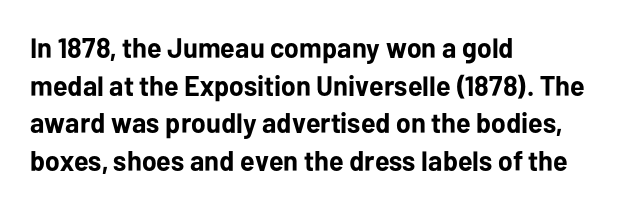
The foot of each line stays bare and open. The text was rendered using a sans face with plain stroke endings. The letters advance in unequal steps, a hallmark of proportional type. Casual observation: everything's shoved over to the left. Regarding leading, the lines here are spaced in the standard way. Nope, not italic — everything's standing straight.
